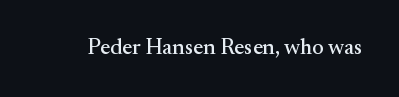
Q: Is the text italic (slanted)? A: No, it is upright.
Q: Is the text underlined? A: No.
Q: Is the spacing between letters normal or unusually wide? A: Normal.
